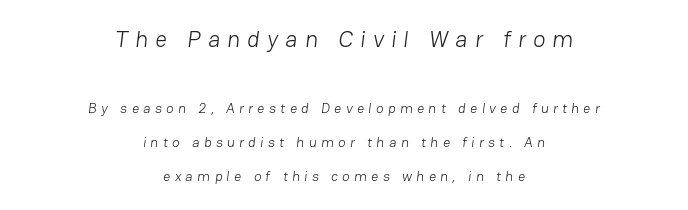
The image shows 23 px text type; set centered, loose line spacing (2.44x), unusually wide letter spacing (+0.31 em), not underlined; the first (top) block is 1.64x larger.
